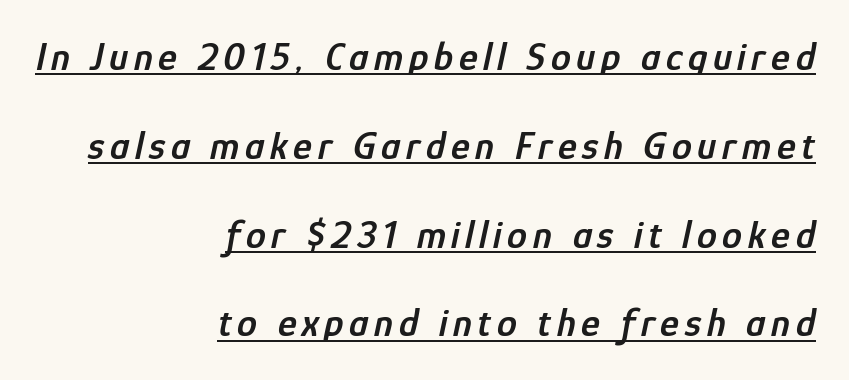
{"italic": "yes", "lean": "right", "slant_degrees": 12, "bold": "semi", "weight": "semibold", "width": "condensed", "stroke_contrast": "low", "x_height": "medium", "monospaced": "no", "underline": "yes", "align": "right", "line_spacing": "loose", "line_spacing_ratio": 2.22, "glyph_px": 40}
